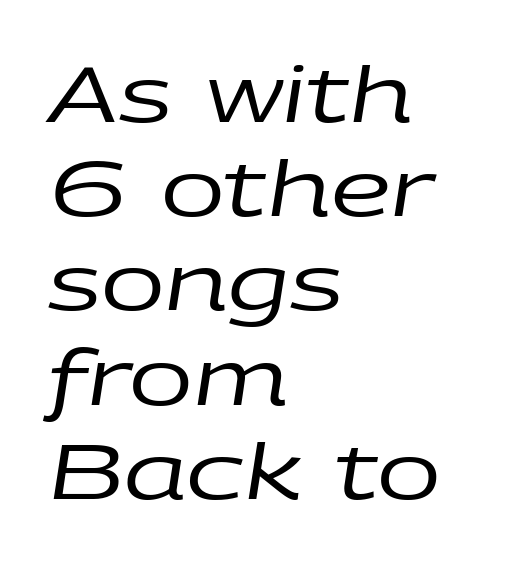
The image shows 76 px regular-weight, wide type, italic (leaning right); set left-aligned, line spacing 1.24x, normal letter spacing, not underlined; low stroke contrast and a large x-height.
